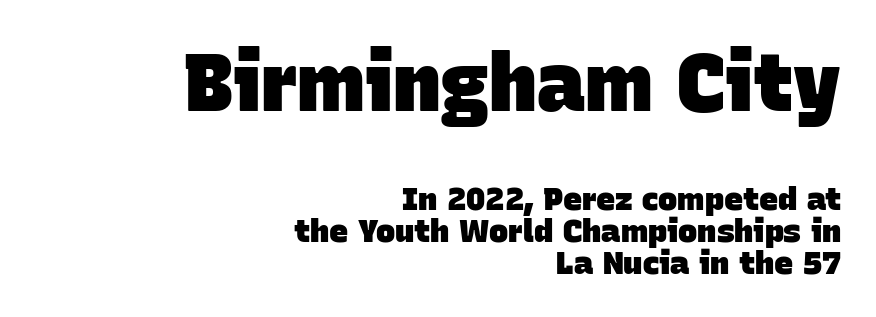
Q: Is the text bold? A: Yes.
Q: Is the typeface a serif or a sans-serif typeface? A: Sans-serif.
Q: Is the text underlined? A: No.
Q: How is the paragraph aligned? A: Right-aligned.
Q: Is the spacing between letters normal or unusually wide? A: Normal.
Q: Is the spacing between lines tight, normal or loose? A: Tight.
Q: Which block of text is set in a larger size, the first (top) or the second (bottom)? A: The first (top) one.
Q: Width (condensed, normal, or wide)? A: Normal.
Q: Stroke contrast? A: Low.
Q: x-height? A: Large.
Q: Monospaced? A: No.
